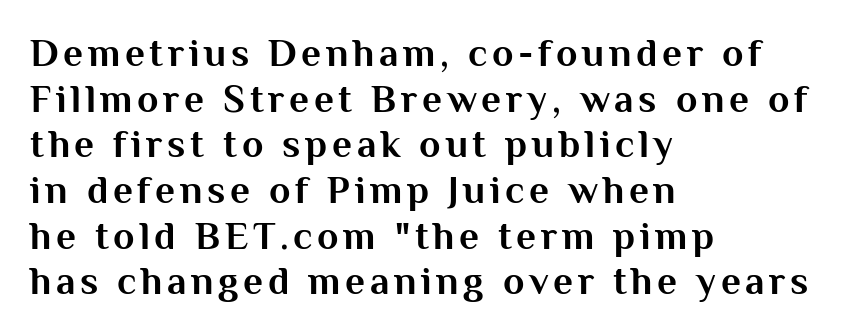
The image shows 39 px bold sans-serif type, upright; set left-aligned, line spacing 1.17x, not underlined; medium stroke contrast and a medium x-height.
